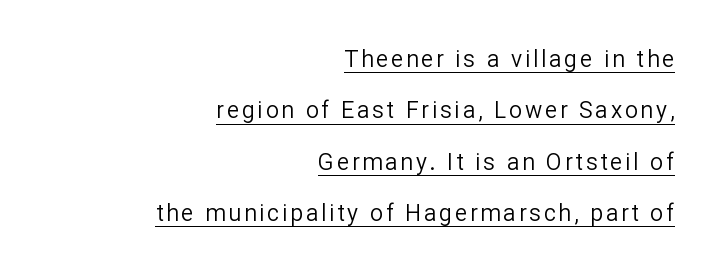
The typesetting does not lean heavy: it is not bold. The setting favours the right margin, as signatures and pull-quotes sometimes do. Vertical spacing — loose. Beneath each row of characters lies a ruled line. If you drew a line through each stem, it would be perfectly vertical.
